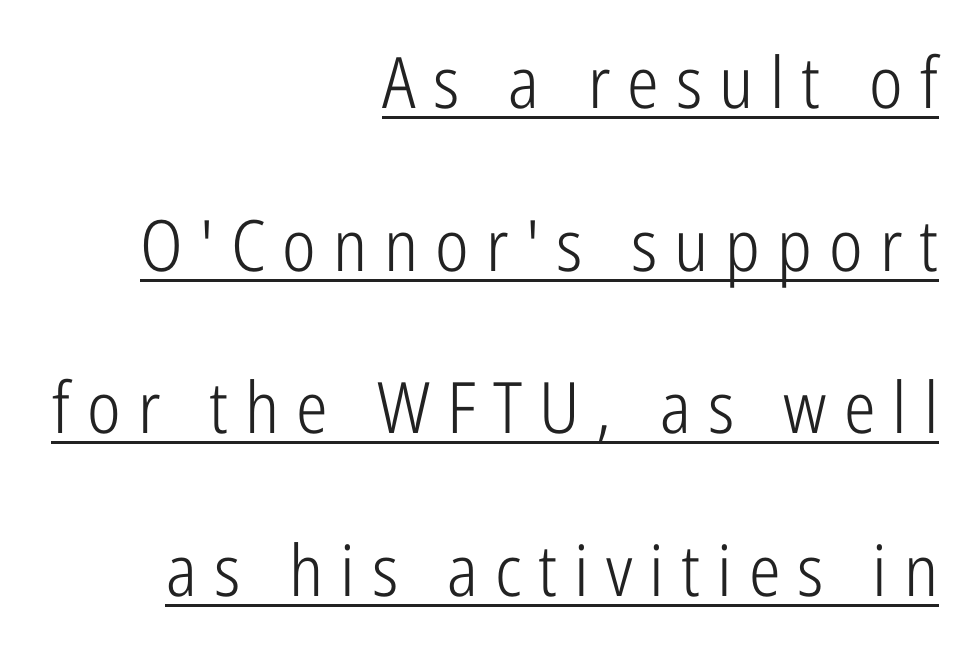
Weight: in the light-to-regular range. Compared with typical paragraphs, the rows here are farther apart. Stroke terminals: plain, sans-serif. Emphasis is given by a line drawn under the lettering. Spacing between characters has been opened up far beyond the box default.
